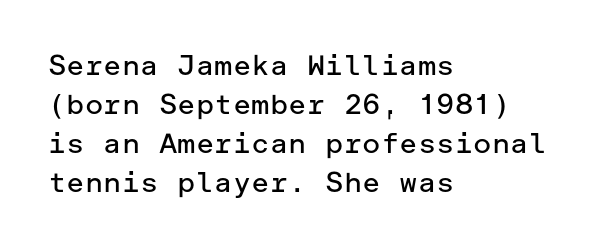
The image shows 28 px regular-weight sans-serif type, upright; set left-aligned, normal line spacing (1.39x), normal letter spacing, not underlined; low stroke contrast and a medium x-height.
